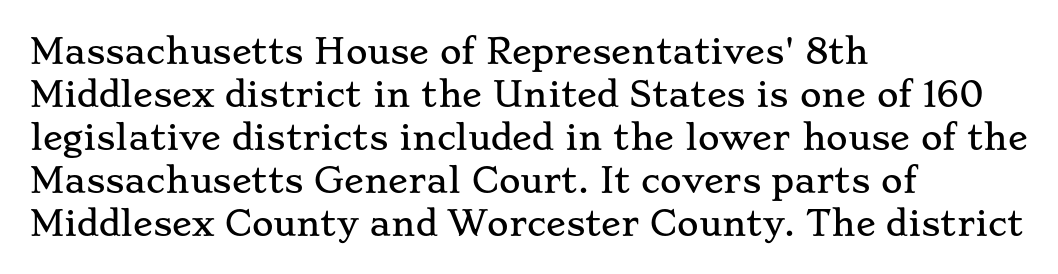
Any mark beneath the type? The region is blank. Is the block centered? No — it sits flush against the left margin. Yep, those are serifs on the letters. Proportional: the letters do not fall into vertical columns. Vertically, the passage feels balanced, rows spaced as you'd expect.
